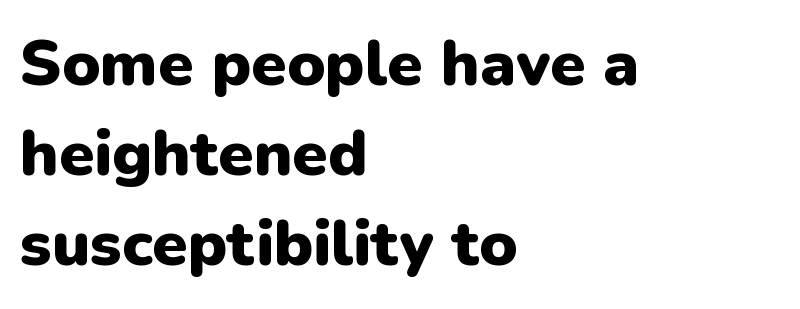
Q: Is the text bold? A: Yes.
Q: Is the text italic (slanted)? A: No, it is upright.
Q: Is the typeface a serif or a sans-serif typeface? A: Sans-serif.
Q: Is the text underlined? A: No.
Q: How is the paragraph aligned? A: Left-aligned.
Q: Is the spacing between letters normal or unusually wide? A: Normal.
Q: Is the spacing between lines tight, normal or loose? A: Normal.
Q: Width (condensed, normal, or wide)? A: Normal.
Q: Stroke contrast? A: Low.
Q: x-height? A: Medium.
Q: Monospaced? A: No.
